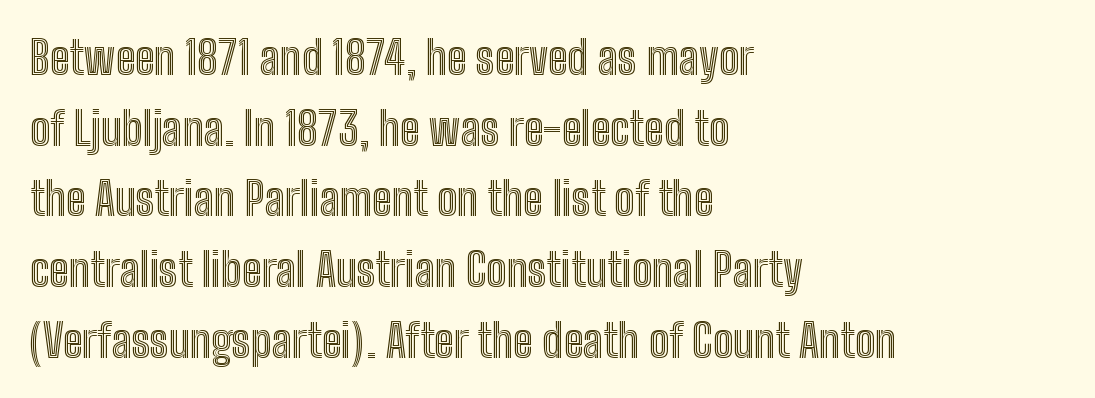
The image shows 45 px condensed type, upright; set left-aligned, normal line spacing (1.57x), normal letter spacing, not underlined; a medium x-height.
